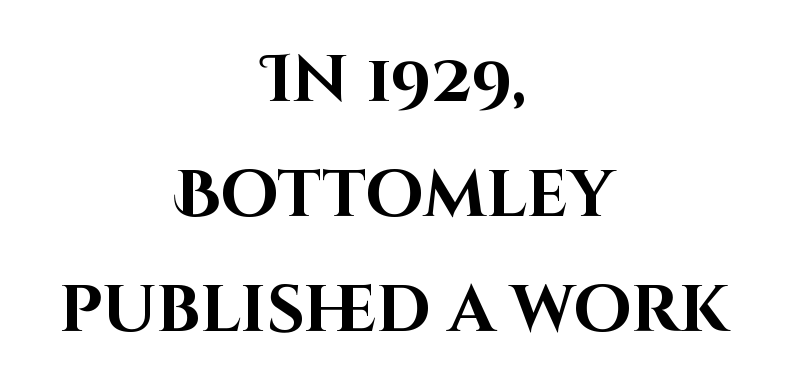
Q: Is the text bold? A: Yes.
Q: Is the text italic (slanted)? A: No, it is upright.
Q: Is the typeface a serif or a sans-serif typeface? A: Sans-serif.
Q: Is the text underlined? A: No.
Q: How is the paragraph aligned? A: Centered.
Q: Is the spacing between letters normal or unusually wide? A: Normal.
Q: Width (condensed, normal, or wide)? A: Normal.
Q: Stroke contrast? A: High.
Q: x-height? A: Large.
Q: Monospaced? A: No.
